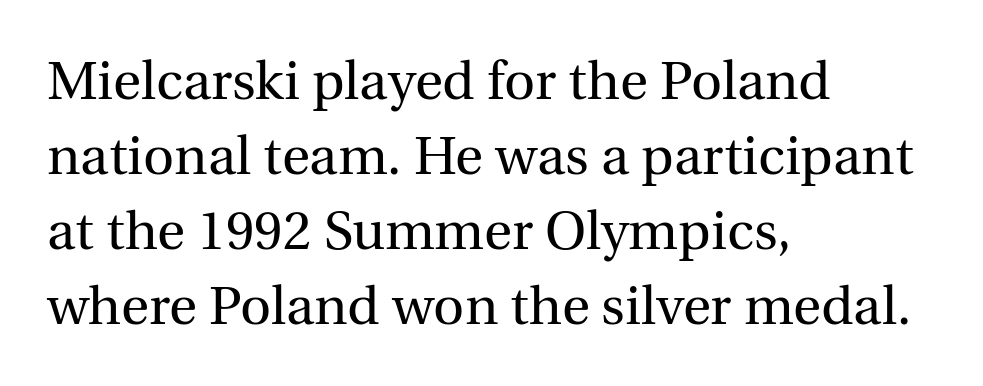
The image shows 54 px regular-weight serif type, upright; set left-aligned, normal line spacing (1.39x), normal letter spacing, not underlined; a medium x-height.
